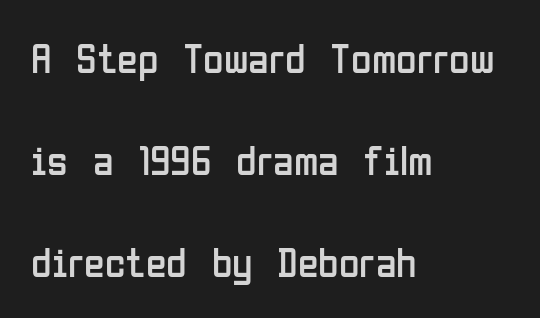
{"serif": "no", "italic": "no", "bold": "no", "weight": "regular", "width": "condensed", "stroke_contrast": "low", "x_height": "medium", "monospaced": "no", "underline": "no", "align": "left", "line_spacing": "loose", "line_spacing_ratio": 2.43, "letter_spacing": "normal", "letter_spacing_em": 0.0, "glyph_px": 42}
